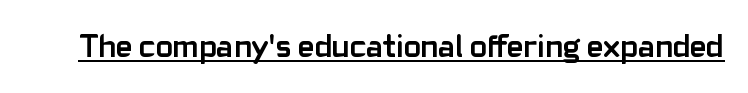
The typesetting leans heavy: a genuine bold. A continuous stroke trails under the words, as in a hyperlink. Does the lettering tilt? It doesn't — this is upright. Are there feet on the stems? There aren't — it's a sans. Proportional: the letters do not fall into vertical columns.
